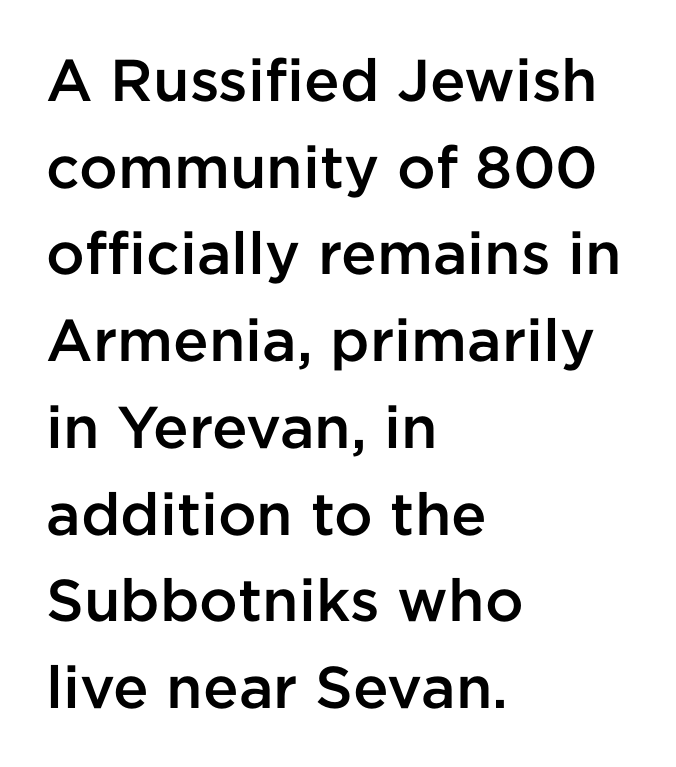
Descenders are the only things crossing below the line. Spacing verdict: proportional, widths tailored to each character. Here the glyphs are tracked normally, forming tight word shapes. Observe the absence of serifs on each vertical stroke in this sample.
